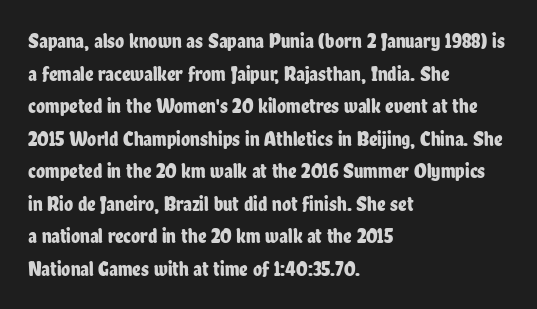
{"italic": "no", "underline": "no", "align": "left", "line_spacing": "normal", "line_spacing_ratio": 1.55, "letter_spacing": "normal", "letter_spacing_em": 0.0, "glyph_px": 21}
